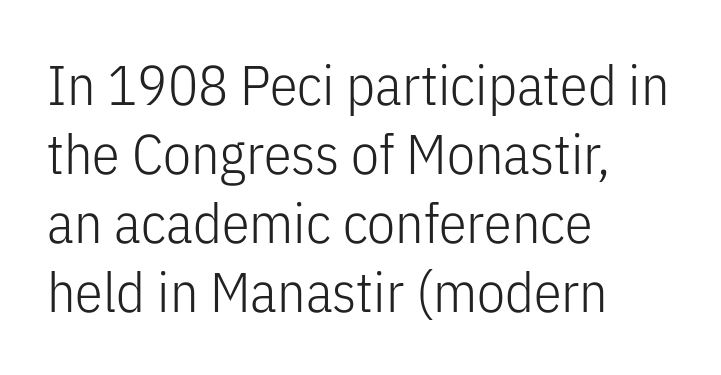
Reading down the block, your eye returns to a fixed left position each line. This is not heavy type; no bold has been used. Check the space under the baseline: it is left empty. Letter spacing: default. Stroke terminals: plain, sans-serif.
